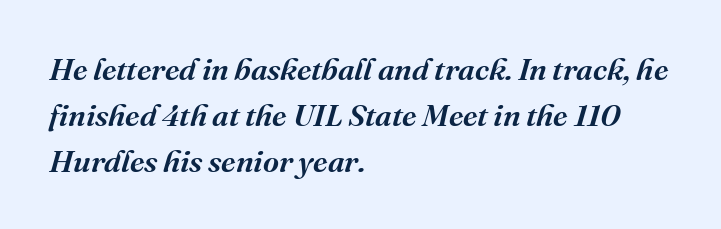
The image shows 31 px serif type, italic (leaning right); set left-aligned, normal line spacing (1.48x), normal letter spacing, not underlined; medium stroke contrast and a medium x-height.
